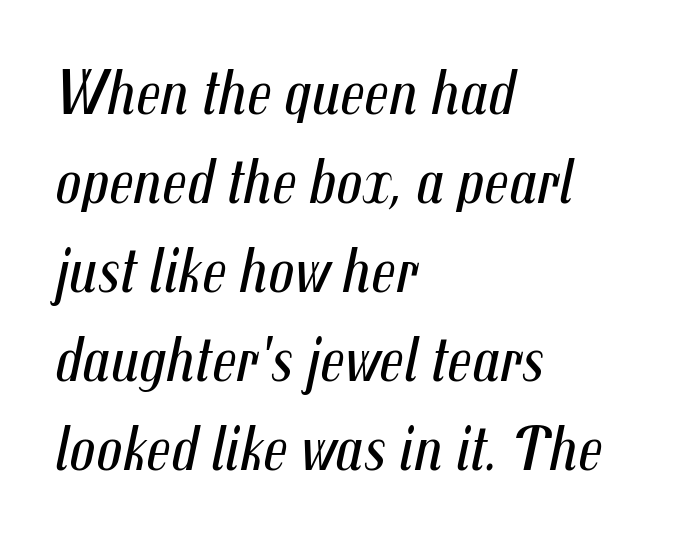
{"italic": "yes", "lean": "right", "slant_degrees": 12, "bold": "no", "weight": "regular", "width": "condensed", "stroke_contrast": "medium", "x_height": "medium", "monospaced": "no", "underline": "no", "align": "left", "line_spacing": "normal", "line_spacing_ratio": 1.39, "letter_spacing": "normal", "letter_spacing_em": 0.0, "glyph_px": 64}
